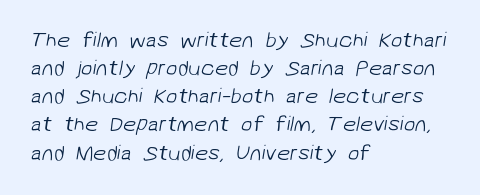
The image shows 21 px text type; set left-aligned, normal line spacing (1.34x), normal letter spacing, not underlined.
